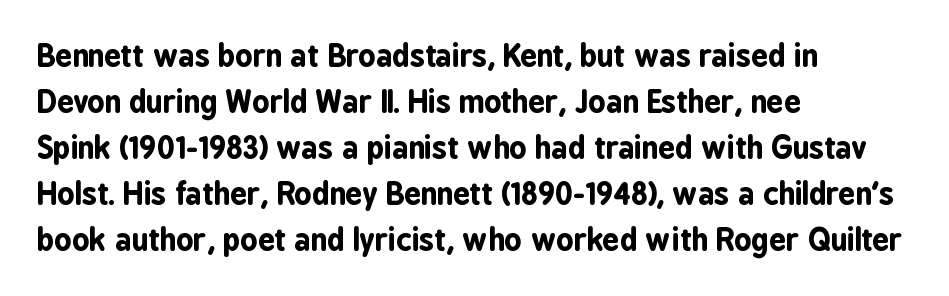
The image shows 30 px bold, condensed sans-serif type, upright; set left-aligned, normal line spacing (1.53x), normal letter spacing, not underlined; low stroke contrast and a medium x-height.
